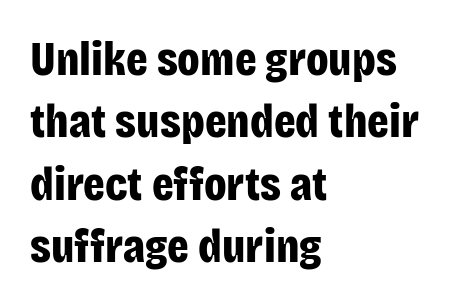
Q: Is the text bold? A: Yes.
Q: Is the text italic (slanted)? A: No, it is upright.
Q: Is the typeface a serif or a sans-serif typeface? A: Sans-serif.
Q: Is the text underlined? A: No.
Q: How is the paragraph aligned? A: Left-aligned.
Q: Is the spacing between letters normal or unusually wide? A: Normal.
Q: Is the spacing between lines tight, normal or loose? A: Normal.
Q: Width (condensed, normal, or wide)? A: Condensed.
Q: Stroke contrast? A: Low.
Q: x-height? A: Large.
Q: Monospaced? A: No.
